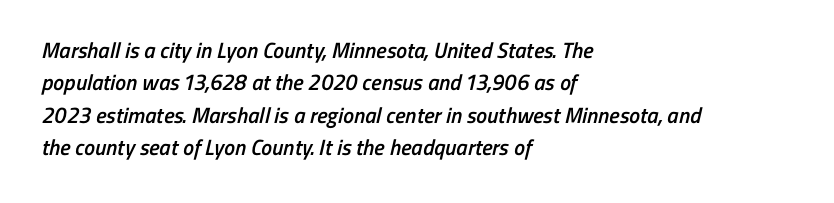
{"bold": "semi", "underline": "no", "align": "left", "line_spacing": "normal", "line_spacing_ratio": 1.47, "letter_spacing": "normal", "letter_spacing_em": 0.0, "glyph_px": 22}
